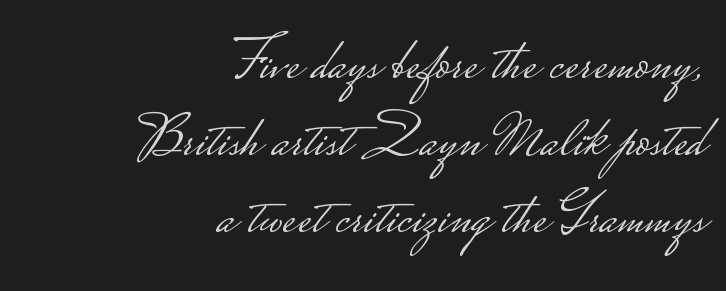
The image shows 60 px light, wide sans-serif type; set right-aligned, normal line spacing (1.28x), normal letter spacing, not underlined; low stroke contrast.
